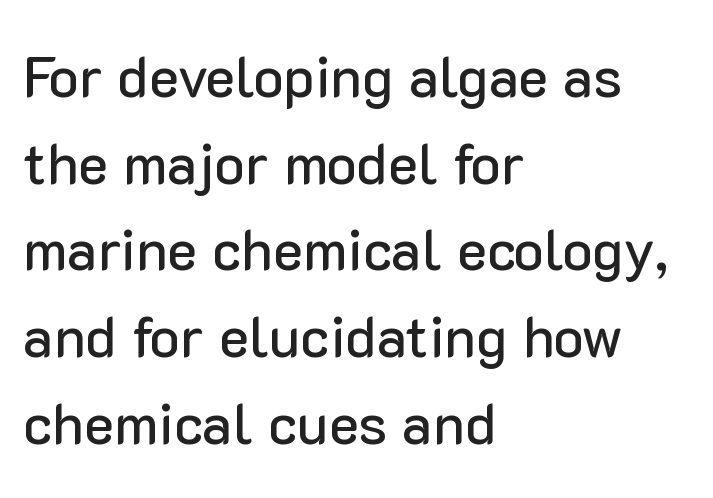
The image shows 57 px sans-serif type, upright; set left-aligned, normal line spacing (1.52x), normal letter spacing, not underlined; low stroke contrast and a medium x-height.
